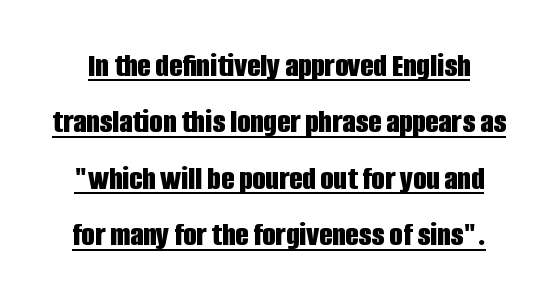
The image shows 34 px bold, condensed sans-serif type, upright; set normal line spacing (1.66x), normal letter spacing, underlined; low stroke contrast and a large x-height.
